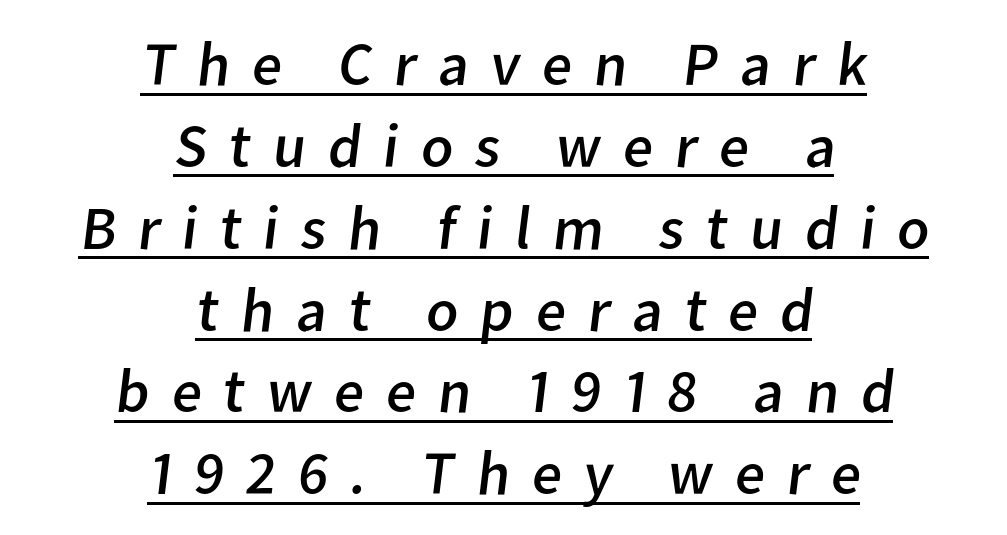
{"serif": "no", "bold": "no", "weight": "regular", "width": "normal", "stroke_contrast": "low", "x_height": "medium", "monospaced": "no", "underline": "yes", "align": "center", "line_spacing": "normal", "line_spacing_ratio": 1.32, "letter_spacing": "wide", "letter_spacing_em": 0.35, "glyph_px": 62}
